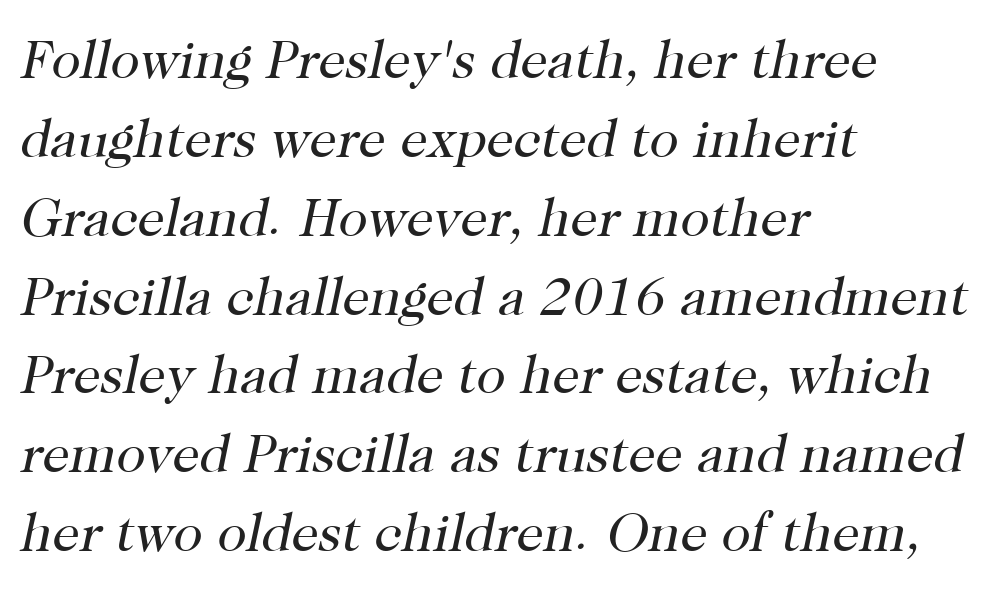
{"serif": "yes", "italic": "yes", "lean": "right", "slant_degrees": 12, "bold": "no", "weight": "regular", "width": "normal", "stroke_contrast": "high", "x_height": "medium", "monospaced": "no", "underline": "no", "align": "left", "line_spacing": "normal", "line_spacing_ratio": 1.46, "letter_spacing": "normal", "letter_spacing_em": 0.0, "glyph_px": 54}
